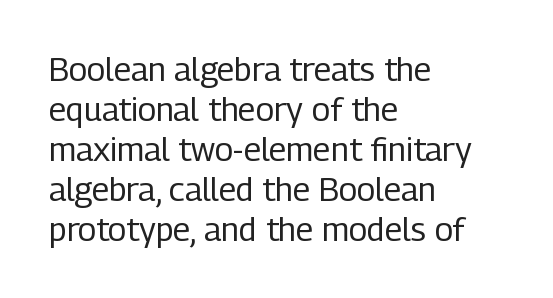
Q: Is the text bold? A: No.
Q: Is the text italic (slanted)? A: No, it is upright.
Q: Is the typeface a serif or a sans-serif typeface? A: Sans-serif.
Q: Is the text underlined? A: No.
Q: How is the paragraph aligned? A: Left-aligned.
Q: Is the spacing between letters normal or unusually wide? A: Normal.
Q: Width (condensed, normal, or wide)? A: Condensed.
Q: Stroke contrast? A: Low.
Q: x-height? A: Medium.
Q: Monospaced? A: No.
